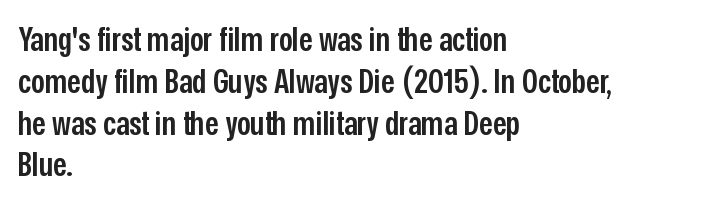
Q: Is the text bold? A: Semi-bold.
Q: Is the text italic (slanted)? A: No, it is upright.
Q: Is the typeface a serif or a sans-serif typeface? A: Sans-serif.
Q: Is the text underlined? A: No.
Q: How is the paragraph aligned? A: Left-aligned.
Q: Is the spacing between letters normal or unusually wide? A: Normal.
Q: Width (condensed, normal, or wide)? A: Condensed.
Q: Stroke contrast? A: Low.
Q: x-height? A: Medium.
Q: Monospaced? A: No.
